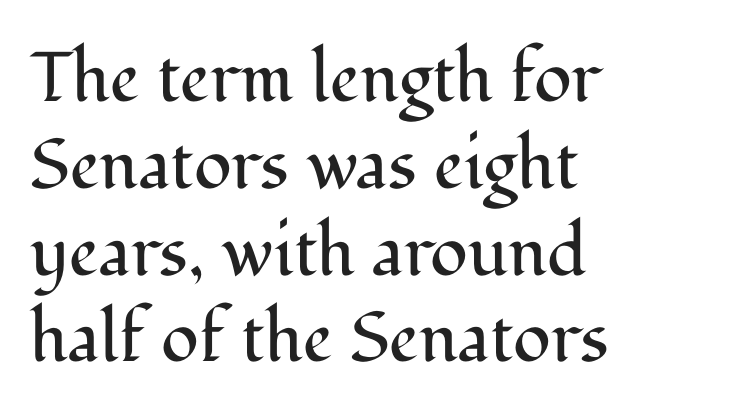
The image shows 70 px regular-weight serif type, upright; set left-aligned, line spacing 1.24x, normal letter spacing, not underlined; medium stroke contrast and a medium x-height.
